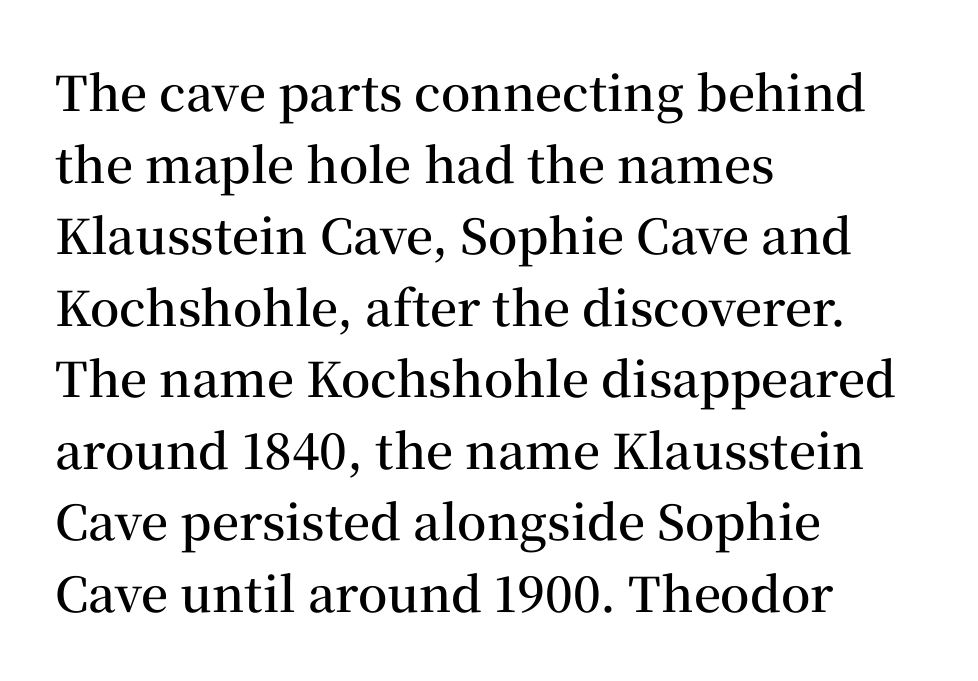
{"serif": "yes", "italic": "no", "bold": "semi", "weight": "semibold", "width": "normal", "stroke_contrast": "medium", "x_height": "medium", "monospaced": "no", "underline": "no", "align": "left", "line_spacing": "normal", "line_spacing_ratio": 1.49, "letter_spacing": "normal", "letter_spacing_em": 0.0, "glyph_px": 48}
